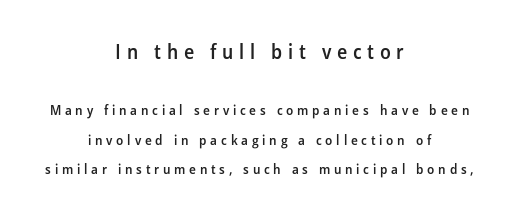
The image shows 21 px text type, upright; set centered, loose line spacing (2.11x), unusually wide letter spacing (+0.27 em), not underlined; the first (top) block is 1.5x larger.
